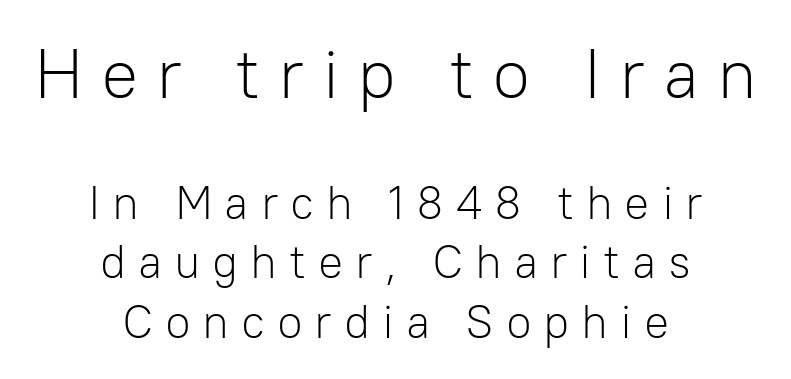
The space beneath each line is pristine and unruled. Each letter keeps its own natural width here, so spacing adapts to shape. The typography opts for an upright posture over an oblique one. The compositor balanced each line on the midline. The face looks like a standard text weight, possibly lighter.
